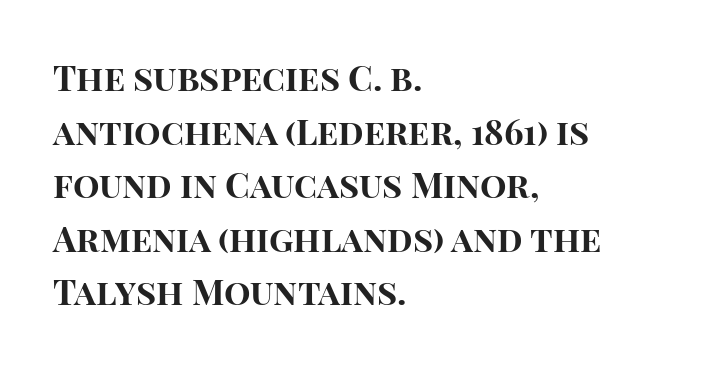
Normally led — the rows are evenly, conventionally spaced. A typesetter would call this zero additional tracking. Do the characters align in a grid? No, the font is proportional. Strokes here are thick enough to call this a true bold.
